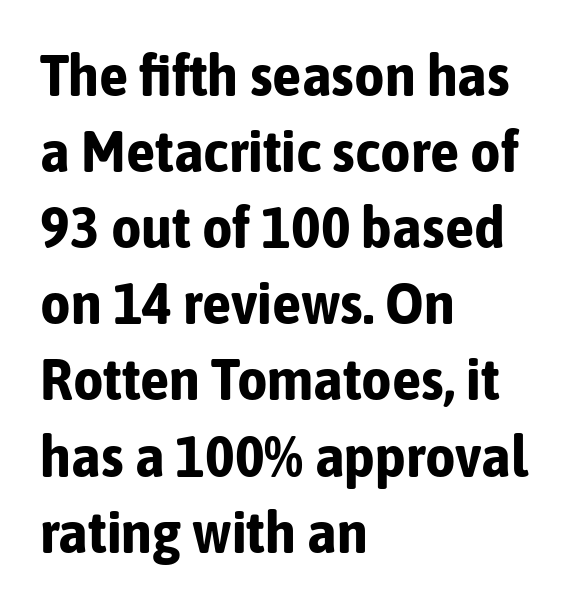
{"serif": "no", "italic": "no", "bold": "yes", "weight": "bold", "width": "condensed", "stroke_contrast": "low", "x_height": "medium", "monospaced": "no", "underline": "no", "align": "left", "line_spacing": "normal", "line_spacing_ratio": 1.29, "letter_spacing": "normal", "letter_spacing_em": 0.0, "glyph_px": 59}
